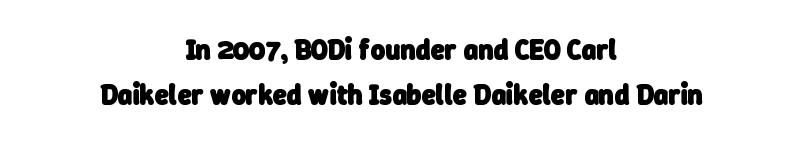
Look at the bottom of the vertical strokes: they stop flat, with no serifs. A dark, heavy texture on the line: the type is bold. Successive baselines arrive at the customary interval. Horizontal alignment here is central, giving a formal, balanced look.
